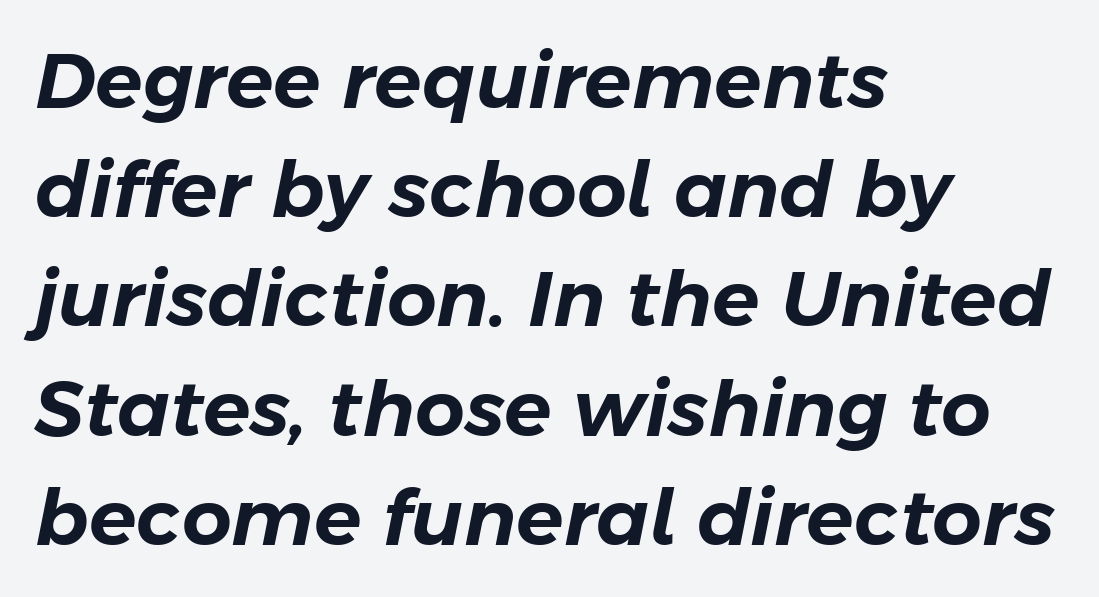
{"italic": "yes", "lean": "right", "slant_degrees": 11, "width": "normal", "stroke_contrast": "low", "x_height": "medium", "monospaced": "no", "underline": "no", "align": "left", "line_spacing": "normal", "line_spacing_ratio": 1.4, "letter_spacing": "normal", "letter_spacing_em": 0.0, "glyph_px": 78}
